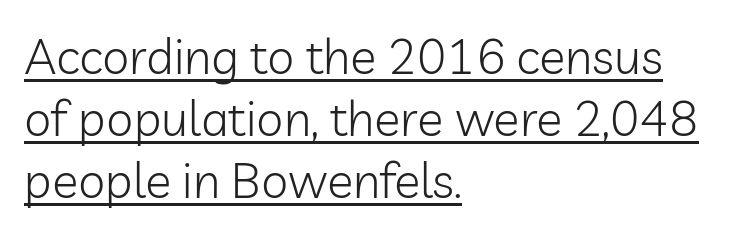
Caption: multi-line text, flush left, ragged right. When letters stand straight like this, we call the style roman or upright. What's the leading like? Ordinary, nothing unusual. Underlining? Definitely there. The cut favours lightness, reaching ordinary text weight at its darkest.
